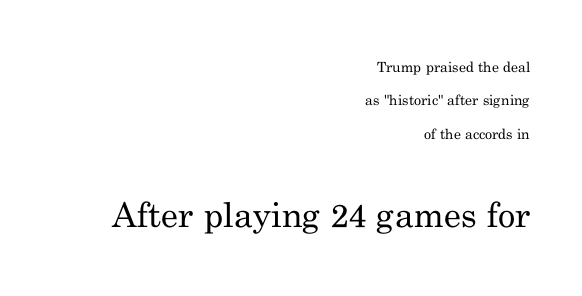
Q: Is the text bold? A: No.
Q: Is the text italic (slanted)? A: No, it is upright.
Q: Is the typeface a serif or a sans-serif typeface? A: Serif.
Q: Is the text underlined? A: No.
Q: How is the paragraph aligned? A: Right-aligned.
Q: Is the spacing between letters normal or unusually wide? A: Normal.
Q: Is the spacing between lines tight, normal or loose? A: Loose.
Q: Which block of text is set in a larger size, the first (top) or the second (bottom)? A: The second (bottom) one.
Q: Width (condensed, normal, or wide)? A: Normal.
Q: Stroke contrast? A: Medium.
Q: x-height? A: Small.
Q: Monospaced? A: No.
